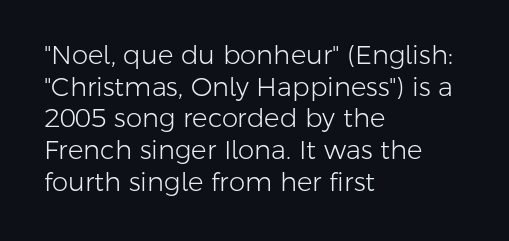
The image shows 26 px text type, upright; set left-aligned, line spacing 1.22x, normal letter spacing, not underlined.
